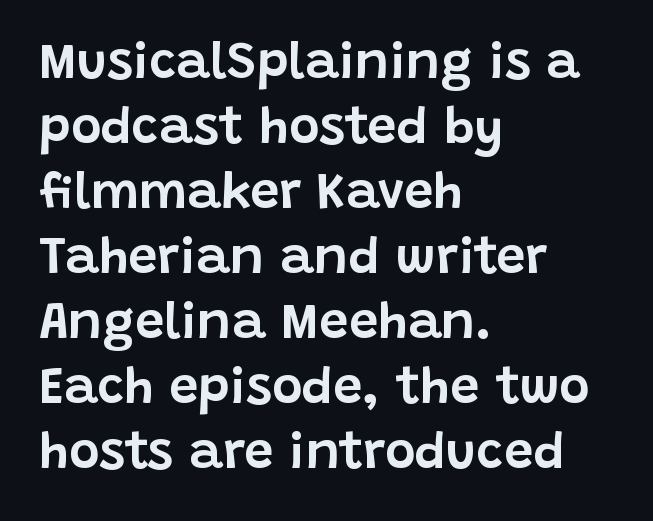
{"serif": "no", "italic": "no", "width": "normal", "stroke_contrast": "low", "x_height": "large", "monospaced": "no", "underline": "no", "align": "left", "line_spacing": "normal", "line_spacing_ratio": 1.25, "letter_spacing": "normal", "letter_spacing_em": 0.0, "glyph_px": 52}
